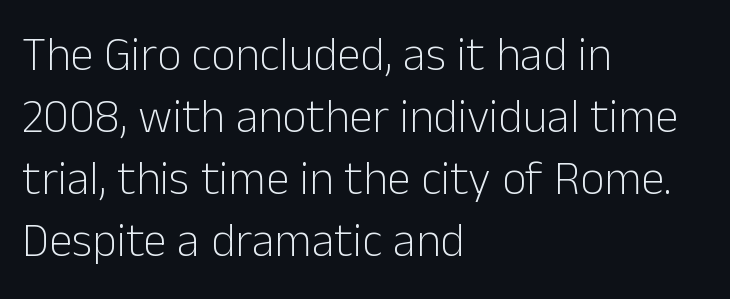
{"serif": "no", "italic": "no", "bold": "no", "weight": "light", "width": "normal", "stroke_contrast": "low", "x_height": "medium", "monospaced": "no", "underline": "no", "align": "left", "line_spacing": "normal", "line_spacing_ratio": 1.32, "letter_spacing": "normal", "letter_spacing_em": 0.0, "glyph_px": 47}
